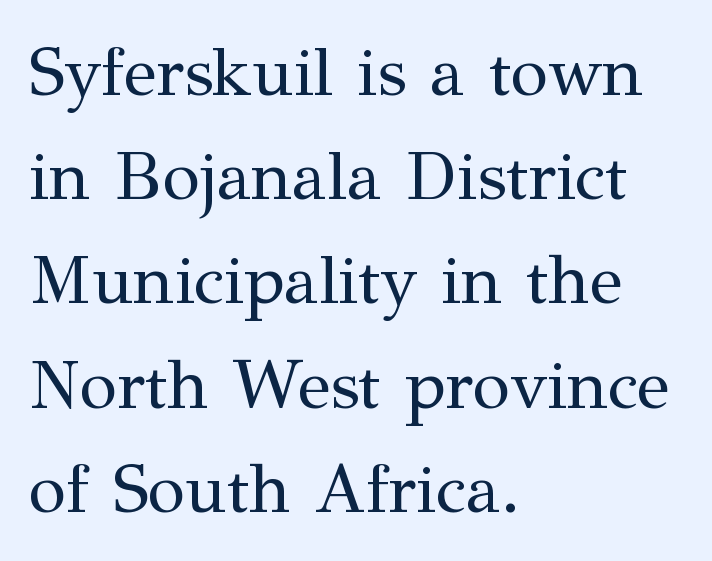
Q: Is the text bold? A: No.
Q: Is the text italic (slanted)? A: No, it is upright.
Q: Is the typeface a serif or a sans-serif typeface? A: Serif.
Q: Is the text underlined? A: No.
Q: How is the paragraph aligned? A: Left-aligned.
Q: Is the spacing between letters normal or unusually wide? A: Normal.
Q: Is the spacing between lines tight, normal or loose? A: Normal.
Q: Width (condensed, normal, or wide)? A: Normal.
Q: Stroke contrast? A: Medium.
Q: x-height? A: Medium.
Q: Monospaced? A: No.
